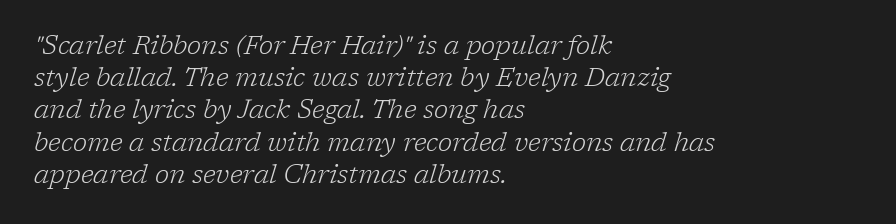
Q: Is the text bold? A: No.
Q: Is the text italic (slanted)? A: Yes, it leans right by about 17 degrees.
Q: Is the text underlined? A: No.
Q: How is the paragraph aligned? A: Left-aligned.
Q: Is the spacing between letters normal or unusually wide? A: Normal.
